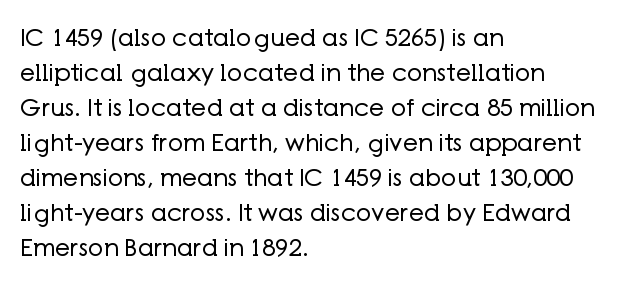
The image shows 24 px text type, upright; set left-aligned, normal line spacing (1.46x), normal letter spacing, not underlined.
